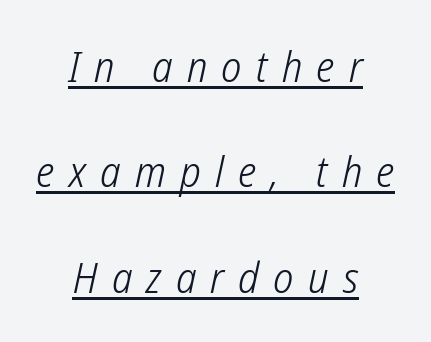
The image shows 43 px light, condensed sans-serif type; set centered, loose line spacing (2.45x), unusually wide letter spacing (+0.33 em), underlined; low stroke contrast and a medium x-height.
